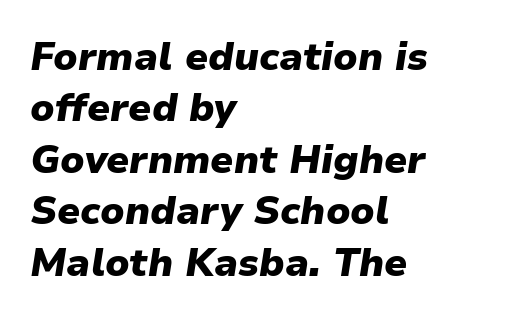
Look at the stroke-to-counter ratio: heavy, a bold. Characters follow at the spacing the type designer built in. Characters are canted at an angle relative to the baseline's perpendicular. The setting favours the left margin, as ordinary paragraphs usually do. Here the designer chose a conventional face with non-uniform glyph widths. Honestly, the row spacing looks completely unremarkable.
